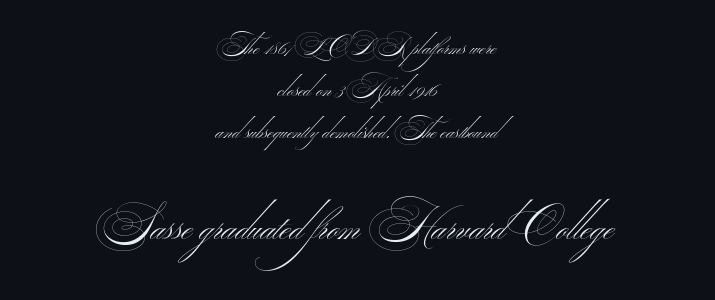
{"serif": "no", "bold": "no", "weight": "thin", "width": "wide", "stroke_contrast": "medium", "monospaced": "no", "underline": "no", "align": "center", "line_spacing": "normal", "line_spacing_ratio": 1.62, "letter_spacing": "normal", "letter_spacing_em": 0.0, "larger_block": "second", "size_ratio": 1.77, "glyph_px": 46}
